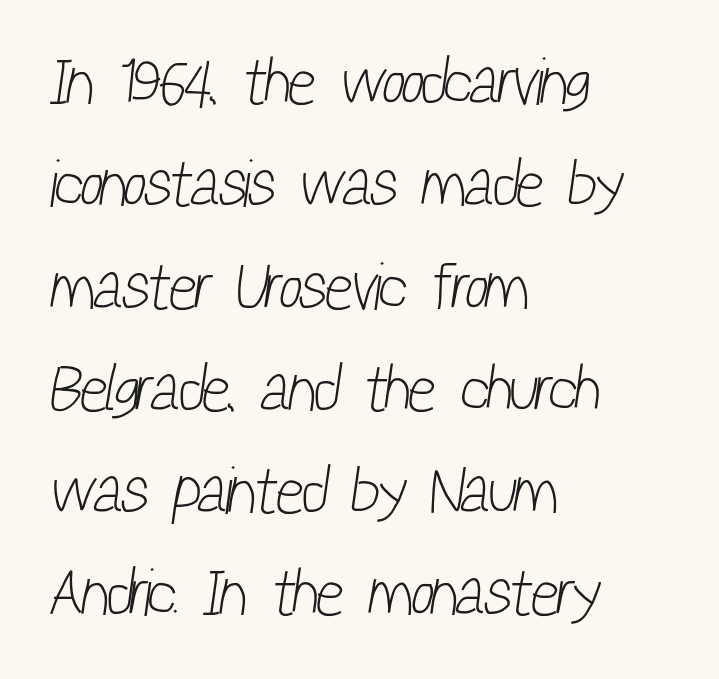
{"serif": "no", "bold": "no", "weight": "light", "width": "condensed", "stroke_contrast": "low", "x_height": "medium", "monospaced": "no", "underline": "no", "align": "left", "line_spacing": "normal", "line_spacing_ratio": 1.55, "letter_spacing": "normal", "letter_spacing_em": 0.0, "glyph_px": 66}
